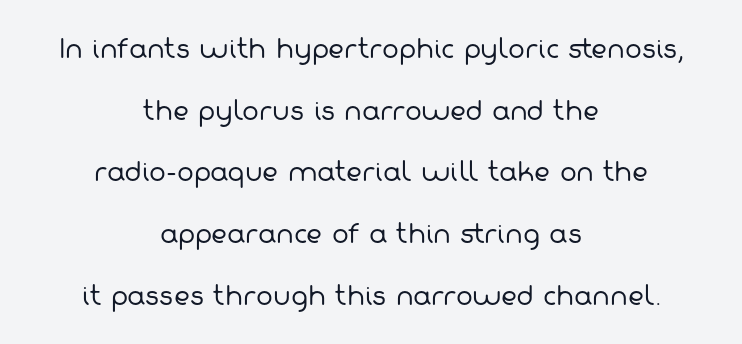
The paragraph has two soft edges and a firm central axis. In terms of leading, this rendering errs on the spacious side. You could call the tracking neutral — neither tight nor loose. Is the stroke heavy? The answer is a plain regular-or-lighter. Letters rest on an invisible, unmarked baseline.
